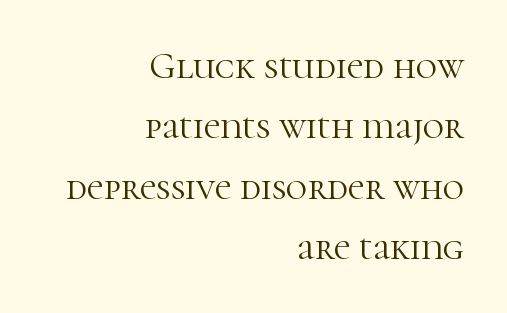
The image shows 37 px light serif type, upright; set right-aligned, normal line spacing (1.63x), normal letter spacing, not underlined; high stroke contrast and a medium x-height.
